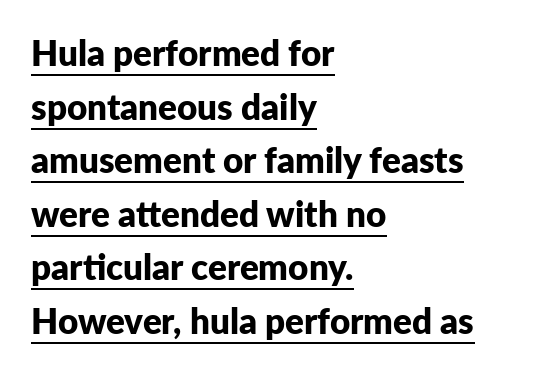
The image shows 35 px bold sans-serif type, upright; set left-aligned, normal line spacing (1.53x), normal letter spacing, underlined; low stroke contrast and a medium x-height.
